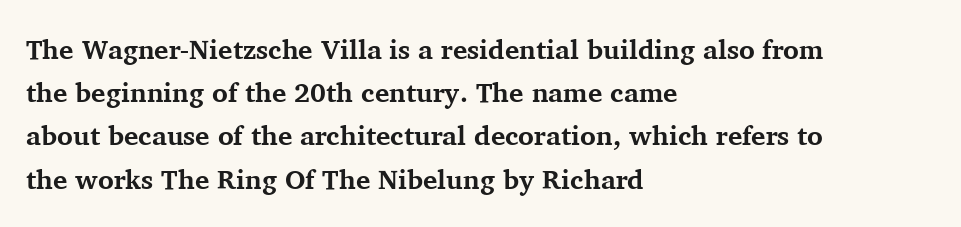
Q: Is the text bold? A: Yes.
Q: Is the text italic (slanted)? A: No, it is upright.
Q: Is the text underlined? A: No.
Q: How is the paragraph aligned? A: Left-aligned.
Q: Is the spacing between letters normal or unusually wide? A: Normal.
Q: Is the spacing between lines tight, normal or loose? A: Normal.
